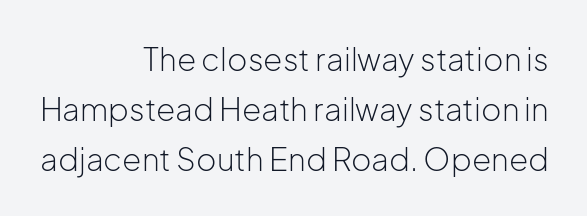
The lettering stays uniformly vertical, giving the passage a roman look. Right-aligned paragraph, ragged on the left. The face used here is proportionally spaced, like ordinary book or web type. Letter spacing: default.
